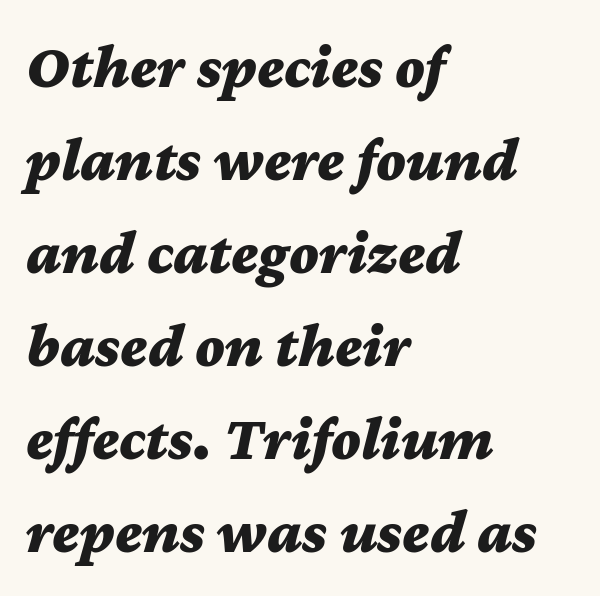
{"italic": "yes", "lean": "right", "slant_degrees": 12, "bold": "yes", "weight": "bold", "width": "wide", "stroke_contrast": "medium", "x_height": "medium", "monospaced": "no", "underline": "no", "align": "left", "line_spacing": "normal", "line_spacing_ratio": 1.5, "letter_spacing": "normal", "letter_spacing_em": 0.0, "glyph_px": 62}
